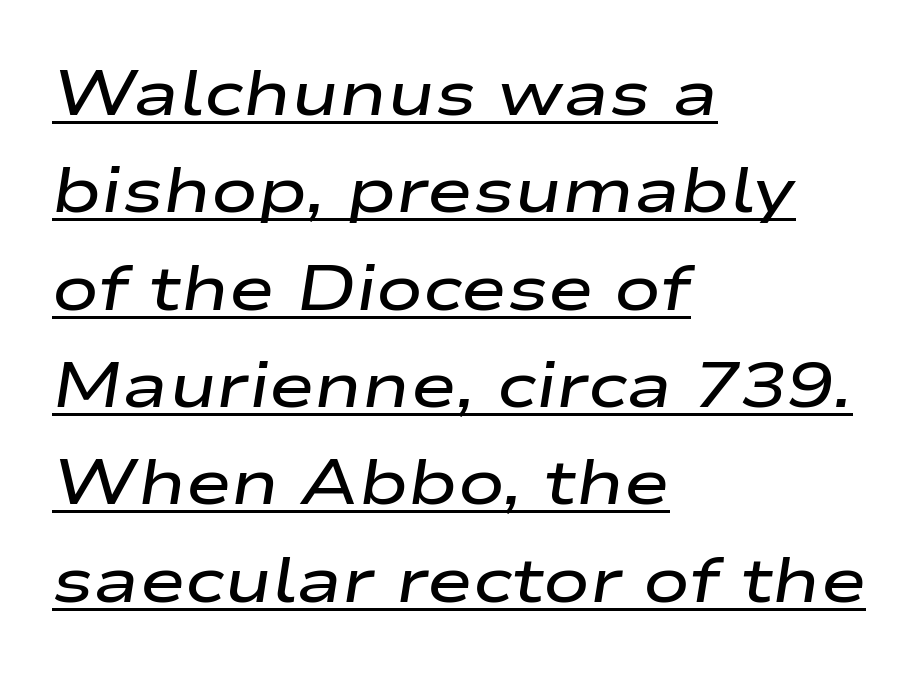
Q: Is the text bold? A: Semi-bold.
Q: Is the text italic (slanted)? A: Yes, it leans right by about 9 degrees.
Q: Is the text underlined? A: Yes.
Q: How is the paragraph aligned? A: Left-aligned.
Q: Is the spacing between letters normal or unusually wide? A: Normal.
Q: Is the spacing between lines tight, normal or loose? A: Normal.
Q: Width (condensed, normal, or wide)? A: Wide.
Q: Stroke contrast? A: Low.
Q: x-height? A: Medium.
Q: Monospaced? A: No.
